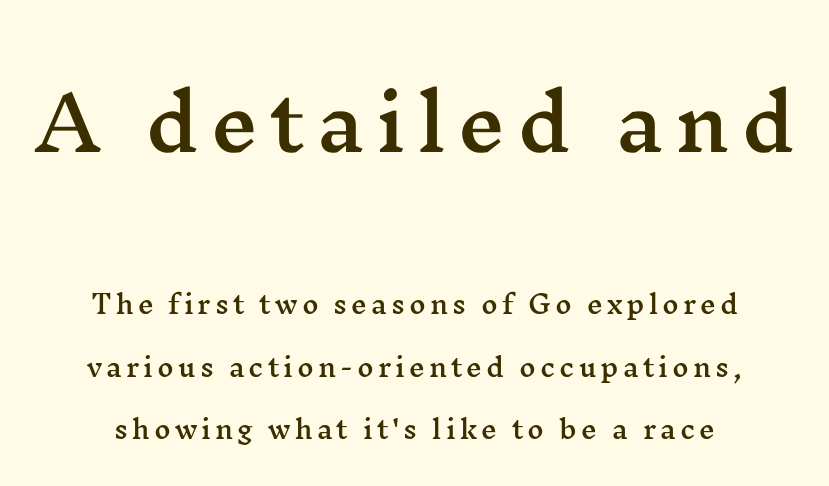
{"serif": "yes", "italic": "no", "width": "wide", "stroke_contrast": "medium", "x_height": "medium", "monospaced": "no", "underline": "no", "align": "center", "line_spacing": "loose", "line_spacing_ratio": 2.5, "larger_block": "first", "size_ratio": 3.0, "glyph_px": 75}
